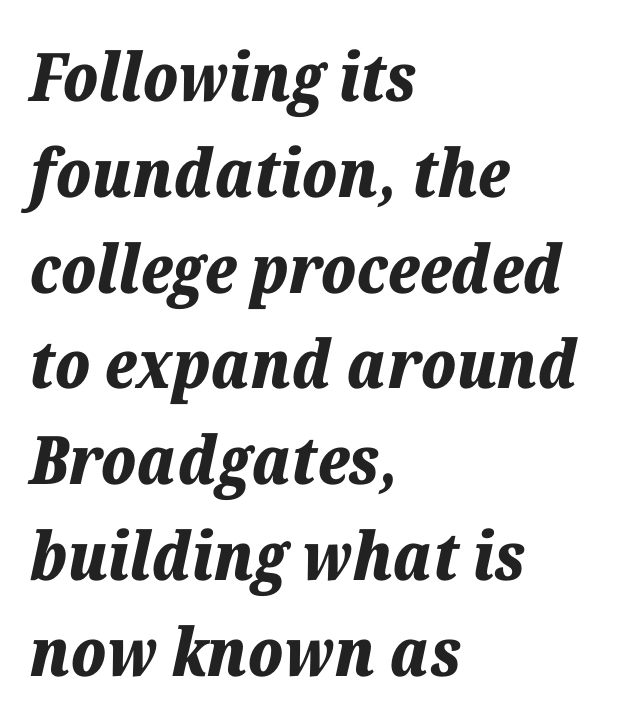
The image shows 67 px bold type, italic (leaning right); set left-aligned, normal line spacing (1.43x), normal letter spacing, not underlined; low stroke contrast and a medium x-height.
